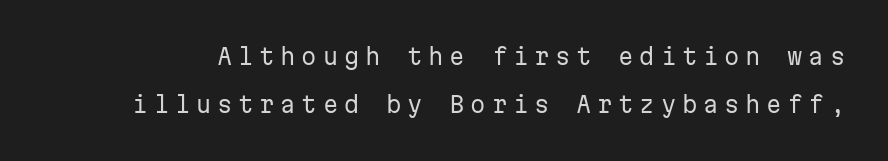
{"italic": "no", "bold": "no", "underline": "no", "line_spacing": "loose", "line_spacing_ratio": 2.16, "letter_spacing": "wide", "letter_spacing_em": 0.26, "glyph_px": 22}
